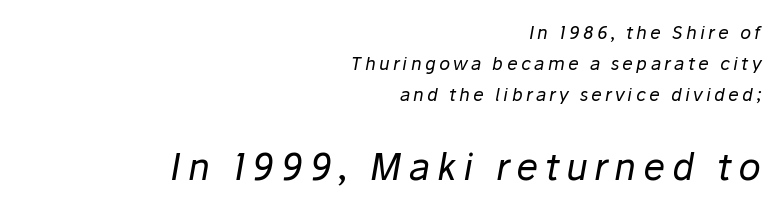
{"italic": "yes", "lean": "right", "slant_degrees": 10, "bold": "no", "weight": "regular", "width": "normal", "stroke_contrast": "low", "x_height": "medium", "monospaced": "no", "underline": "no", "align": "right", "line_spacing_ratio": 1.72, "larger_block": "second", "size_ratio": 2.06, "glyph_px": 37}
